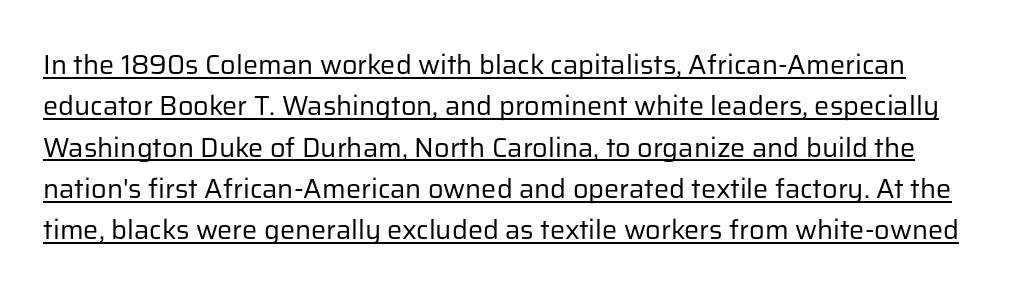
The image shows 27 px text type, upright; set normal line spacing (1.53x), normal letter spacing, underlined.
